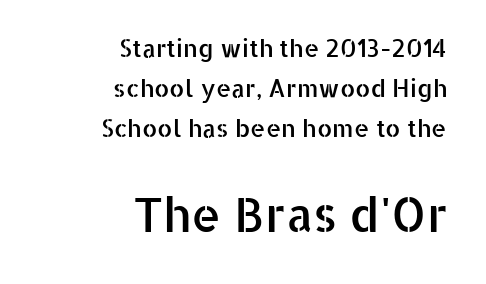
Q: Is the text italic (slanted)? A: No, it is upright.
Q: Is the typeface a serif or a sans-serif typeface? A: Sans-serif.
Q: Is the text underlined? A: No.
Q: How is the paragraph aligned? A: Right-aligned.
Q: Is the spacing between letters normal or unusually wide? A: Normal.
Q: Is the spacing between lines tight, normal or loose? A: Normal.
Q: Which block of text is set in a larger size, the first (top) or the second (bottom)? A: The second (bottom) one.
Q: Width (condensed, normal, or wide)? A: Normal.
Q: Stroke contrast? A: Low.
Q: x-height? A: Medium.
Q: Monospaced? A: No.
